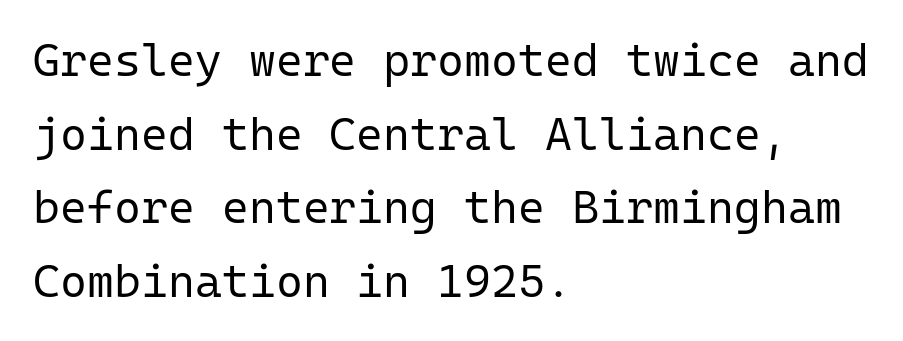
The image shows 46 px regular-weight sans-serif type, upright, monospaced; set left-aligned, normal line spacing (1.6x), normal letter spacing, not underlined; low stroke contrast and a medium x-height.
